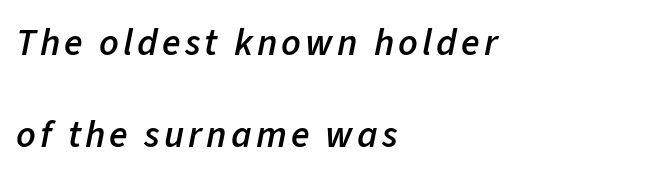
The image shows 38 px semibold type, italic (leaning right); set left-aligned, loose line spacing (2.43x), not underlined; low stroke contrast and a medium x-height.
